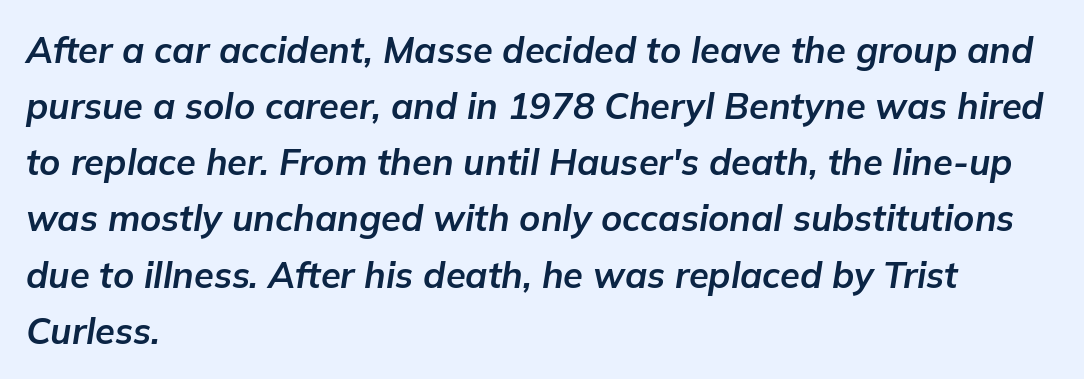
{"italic": "yes", "lean": "right", "slant_degrees": 9, "bold": "yes", "weight": "bold", "width": "normal", "stroke_contrast": "low", "x_height": "medium", "monospaced": "no", "underline": "no", "align": "left", "line_spacing": "normal", "line_spacing_ratio": 1.56, "letter_spacing": "normal", "letter_spacing_em": 0.0, "glyph_px": 36}
